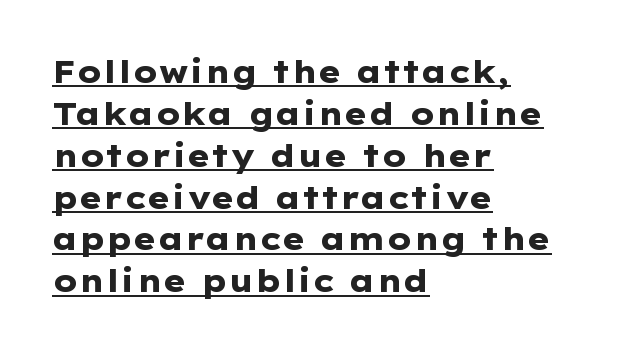
Q: Is the text bold? A: Yes.
Q: Is the text italic (slanted)? A: No, it is upright.
Q: Is the typeface a serif or a sans-serif typeface? A: Sans-serif.
Q: Is the text underlined? A: Yes.
Q: How is the paragraph aligned? A: Left-aligned.
Q: Is the spacing between letters normal or unusually wide? A: Normal.
Q: Is the spacing between lines tight, normal or loose? A: Normal.
Q: Width (condensed, normal, or wide)? A: Wide.
Q: Stroke contrast? A: Low.
Q: x-height? A: Medium.
Q: Monospaced? A: No.
